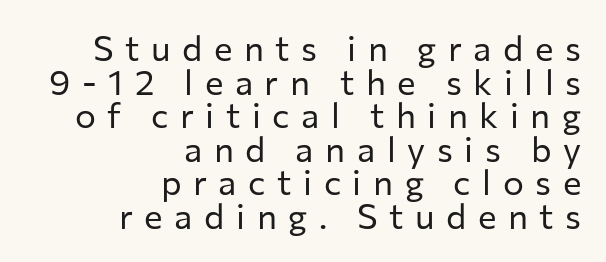
The image shows 35 px regular-weight sans-serif type, upright; set right-aligned, tight line spacing (0.96x), unusually wide letter spacing (+0.33 em), not underlined; low stroke contrast and a medium x-height.
